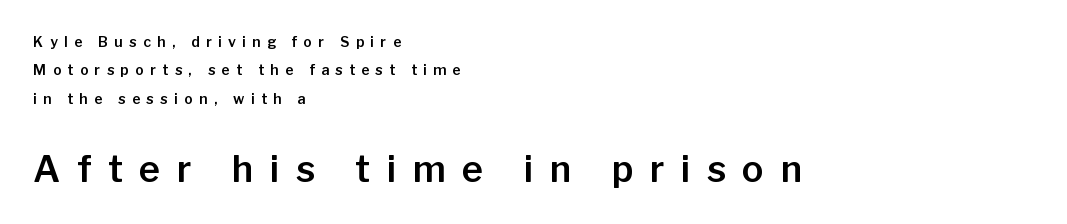
Q: Is the text italic (slanted)? A: No, it is upright.
Q: Is the typeface a serif or a sans-serif typeface? A: Sans-serif.
Q: Is the text underlined? A: No.
Q: How is the paragraph aligned? A: Left-aligned.
Q: Is the spacing between letters normal or unusually wide? A: Unusually wide.
Q: Is the spacing between lines tight, normal or loose? A: Loose.
Q: Which block of text is set in a larger size, the first (top) or the second (bottom)? A: The second (bottom) one.
Q: Width (condensed, normal, or wide)? A: Normal.
Q: Stroke contrast? A: Low.
Q: x-height? A: Medium.
Q: Monospaced? A: No.
